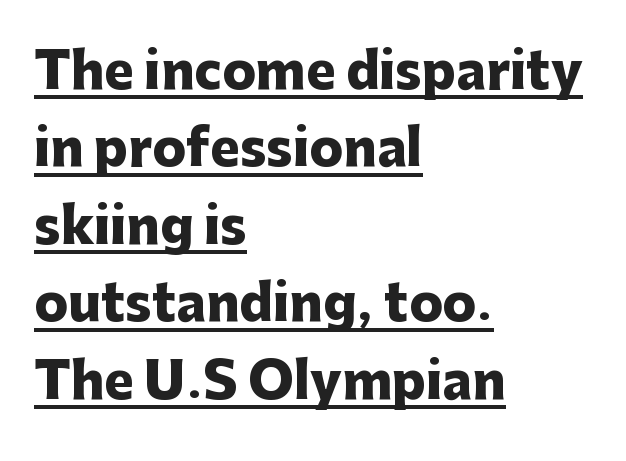
The image shows 50 px heavy sans-serif type, upright; set left-aligned, normal line spacing (1.55x), normal letter spacing, underlined; low stroke contrast and a medium x-height.
